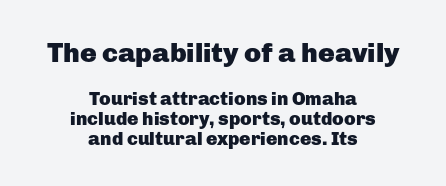
Q: Is the text bold? A: Yes.
Q: Is the text italic (slanted)? A: No, it is upright.
Q: Is the typeface a serif or a sans-serif typeface? A: Sans-serif.
Q: Is the text underlined? A: No.
Q: How is the paragraph aligned? A: Centered.
Q: Is the spacing between letters normal or unusually wide? A: Normal.
Q: Is the spacing between lines tight, normal or loose? A: Tight.
Q: Which block of text is set in a larger size, the first (top) or the second (bottom)? A: The first (top) one.
Q: Width (condensed, normal, or wide)? A: Normal.
Q: Stroke contrast? A: Low.
Q: x-height? A: Medium.
Q: Monospaced? A: No.
